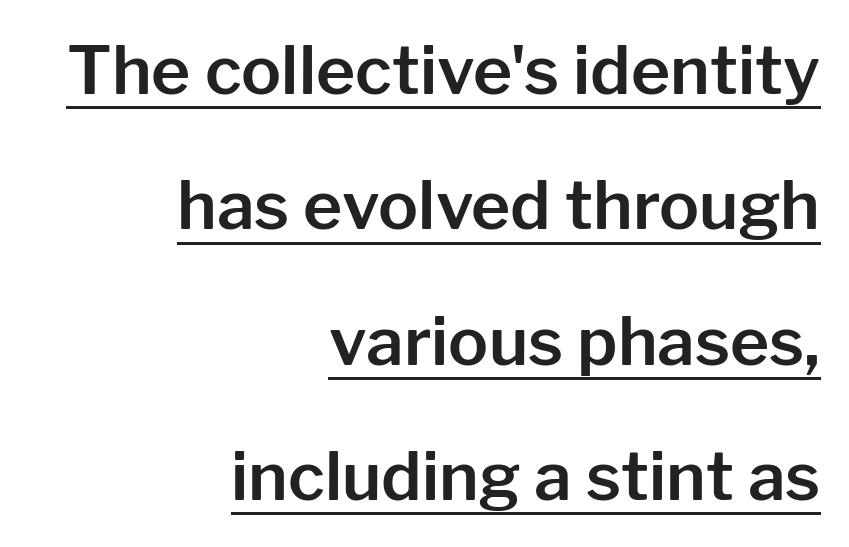
{"serif": "no", "italic": "no", "width": "normal", "stroke_contrast": "low", "x_height": "medium", "monospaced": "no", "underline": "yes", "align": "right", "line_spacing": "loose", "line_spacing_ratio": 2.02, "letter_spacing": "normal", "letter_spacing_em": 0.0, "glyph_px": 67}
